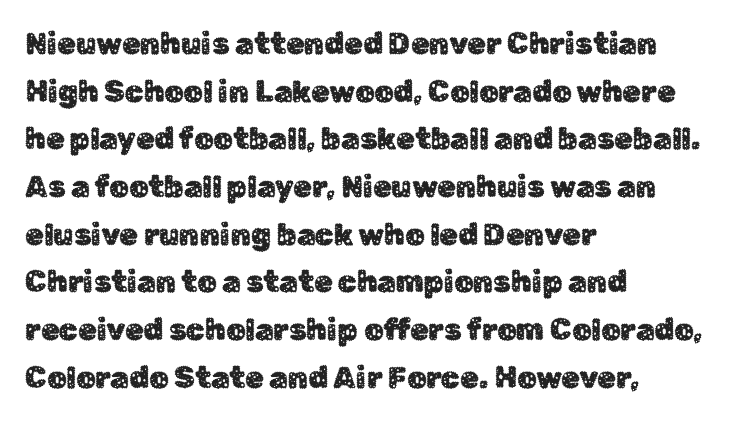
The image shows 30 px sans-serif type, upright; set left-aligned, normal line spacing (1.59x), normal letter spacing, not underlined; low stroke contrast and a medium x-height.
